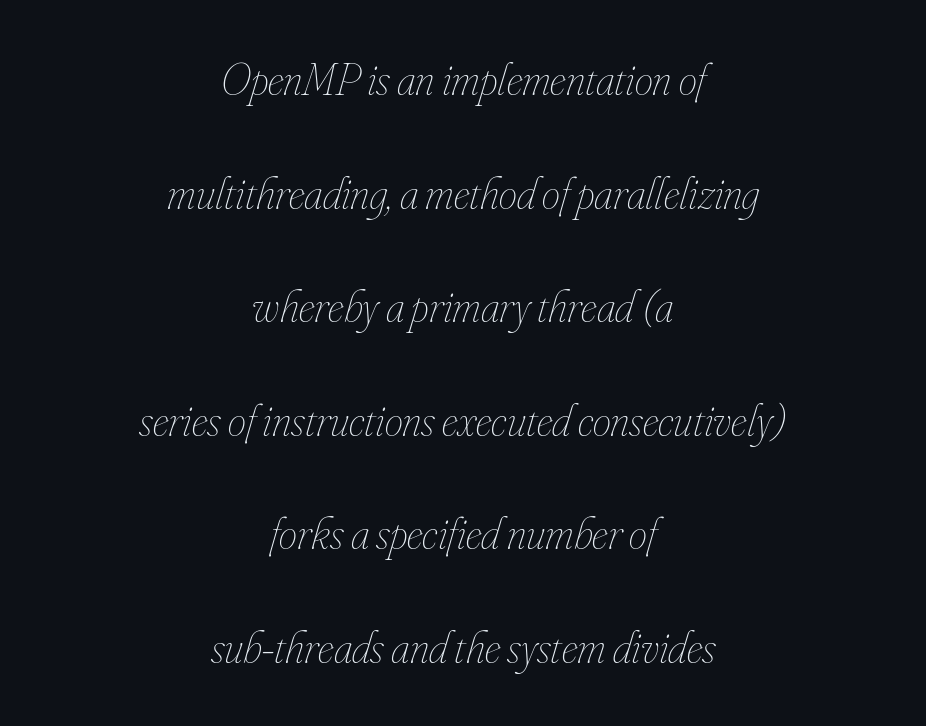
{"italic": "yes", "lean": "right", "slant_degrees": 16, "bold": "no", "weight": "thin", "width": "condensed", "stroke_contrast": "low", "x_height": "small", "monospaced": "no", "underline": "no", "align": "center", "line_spacing": "loose", "line_spacing_ratio": 2.47, "letter_spacing": "normal", "letter_spacing_em": 0.0, "glyph_px": 46}
